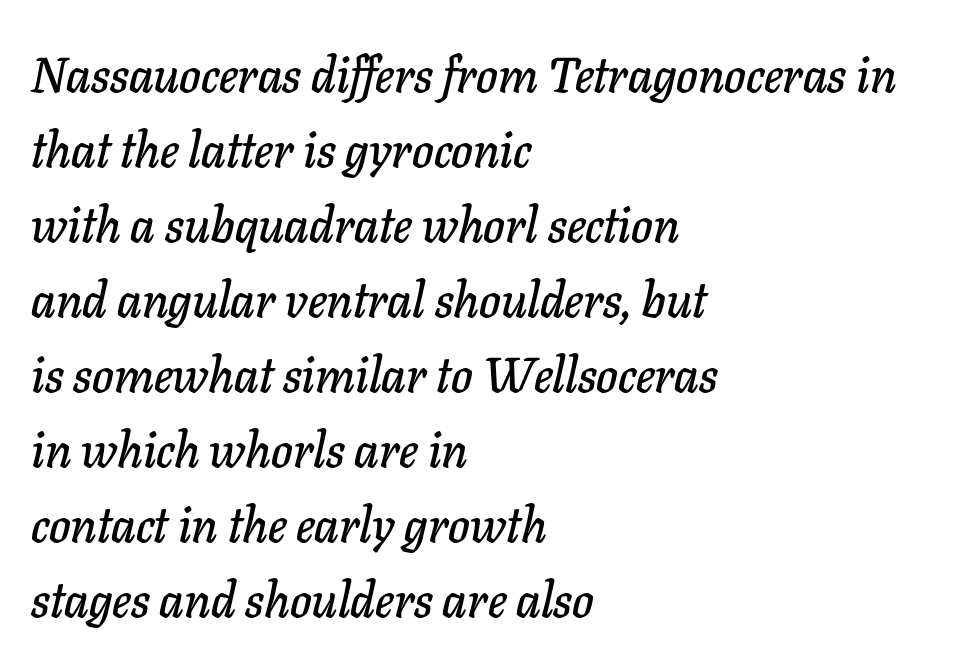
Vertical spacing — default. This is oblique type, the kind used for emphasis or titles. Spacing between characters is what you'd get straight out of the box. Beneath every word, the page is bare.
